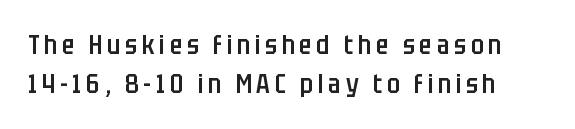
The image shows 26 px text type, upright; set normal line spacing (1.49x), not underlined.
